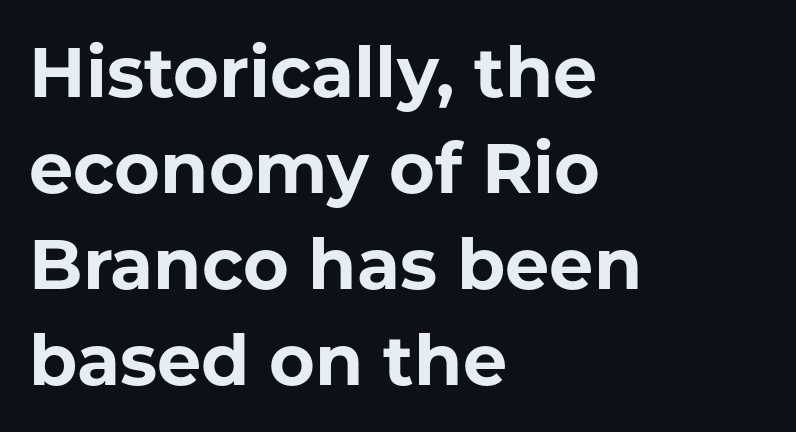
{"serif": "no", "italic": "no", "bold": "yes", "weight": "bold", "width": "normal", "stroke_contrast": "low", "x_height": "medium", "monospaced": "no", "underline": "no", "align": "left", "line_spacing": "normal", "line_spacing_ratio": 1.37, "letter_spacing": "normal", "letter_spacing_em": 0.0, "glyph_px": 70}
